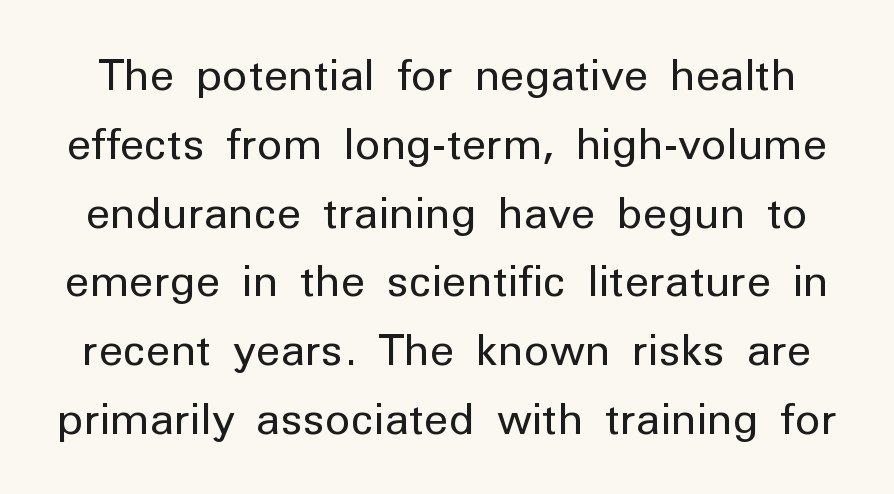
{"serif": "no", "italic": "no", "bold": "no", "weight": "regular", "width": "normal", "stroke_contrast": "low", "x_height": "medium", "monospaced": "no", "underline": "no", "line_spacing": "normal", "line_spacing_ratio": 1.6, "letter_spacing": "normal", "letter_spacing_em": 0.0, "glyph_px": 43}
